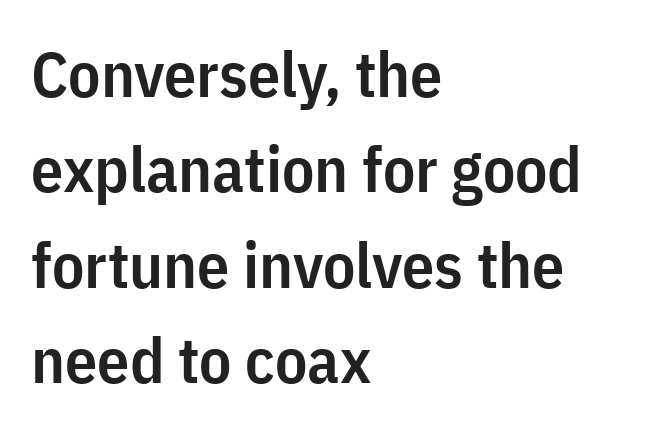
{"serif": "no", "italic": "no", "bold": "semi", "weight": "semibold", "width": "condensed", "stroke_contrast": "low", "x_height": "medium", "monospaced": "no", "underline": "no", "align": "left", "line_spacing": "normal", "line_spacing_ratio": 1.49, "letter_spacing": "normal", "letter_spacing_em": 0.0, "glyph_px": 64}
